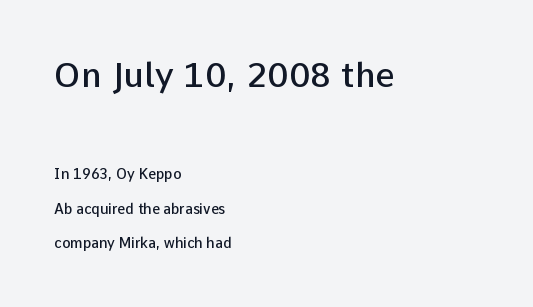
The image shows 34 px semibold sans-serif type, upright; set left-aligned, loose line spacing (2.47x), normal letter spacing, not underlined; the first (top) block is 2.43x larger; low stroke contrast and a medium x-height.
